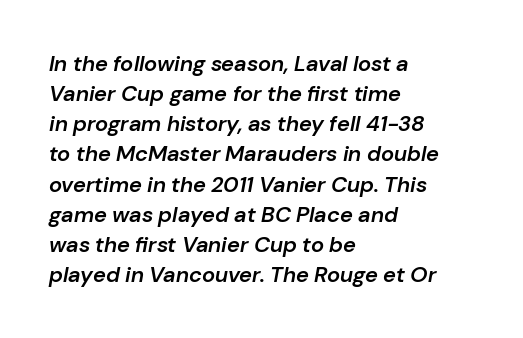
{"italic": "yes", "lean": "right", "slant_degrees": 10, "bold": "semi", "underline": "no", "align": "left", "line_spacing": "normal", "line_spacing_ratio": 1.37, "letter_spacing": "normal", "letter_spacing_em": 0.0, "glyph_px": 22}
